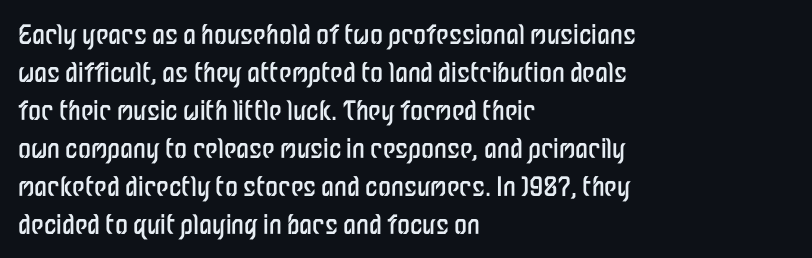
The image shows 26 px text type, upright; set left-aligned, normal line spacing (1.46x), normal letter spacing, not underlined.
